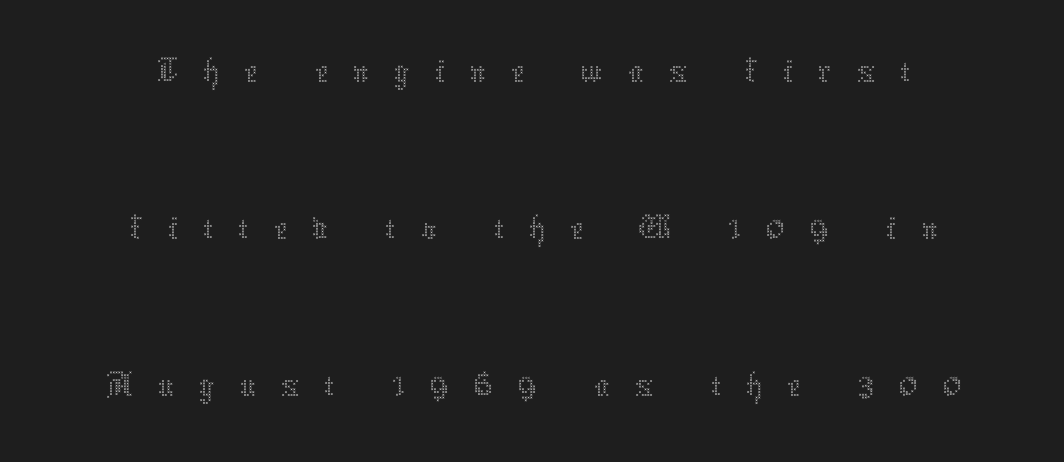
No italicization has been applied; the sample stays upright. Is the block centered? Yes — each line is placed symmetrically about the middle. Stroke thickness stays within the range of a standard reading face or lighter. Descenders hang freely into open space. Here the designer chose a conventional face with non-uniform glyph widths. Notice the wide empty band between every row — that's loose leading.
